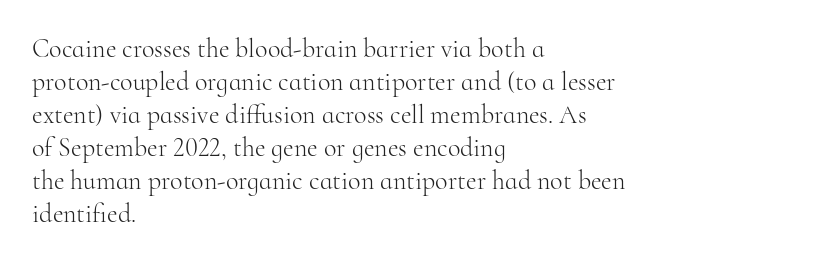
{"italic": "no", "bold": "no", "underline": "no", "align": "left", "line_spacing": "normal", "line_spacing_ratio": 1.27, "letter_spacing": "normal", "letter_spacing_em": 0.0, "glyph_px": 26}
